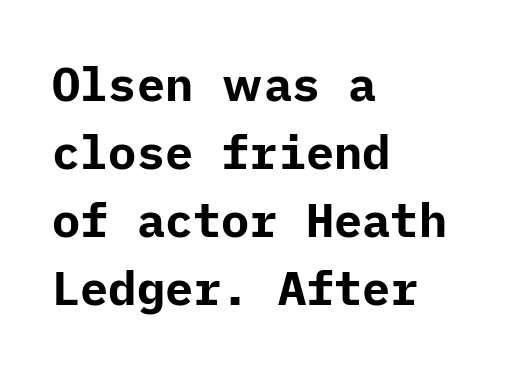
The image shows 47 px bold sans-serif type, upright; set left-aligned, normal line spacing (1.45x), normal letter spacing, not underlined; low stroke contrast and a medium x-height.
